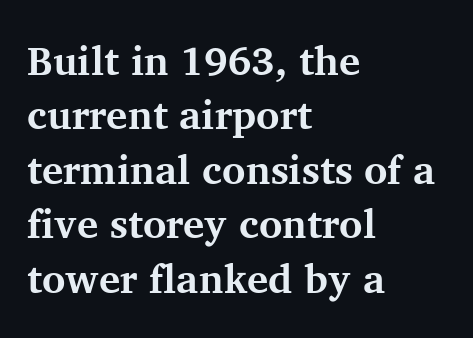
{"serif": "yes", "italic": "no", "bold": "yes", "weight": "bold", "width": "normal", "stroke_contrast": "medium", "x_height": "medium", "monospaced": "no", "underline": "no", "align": "left", "line_spacing": "normal", "line_spacing_ratio": 1.36, "letter_spacing": "normal", "letter_spacing_em": 0.0, "glyph_px": 40}
